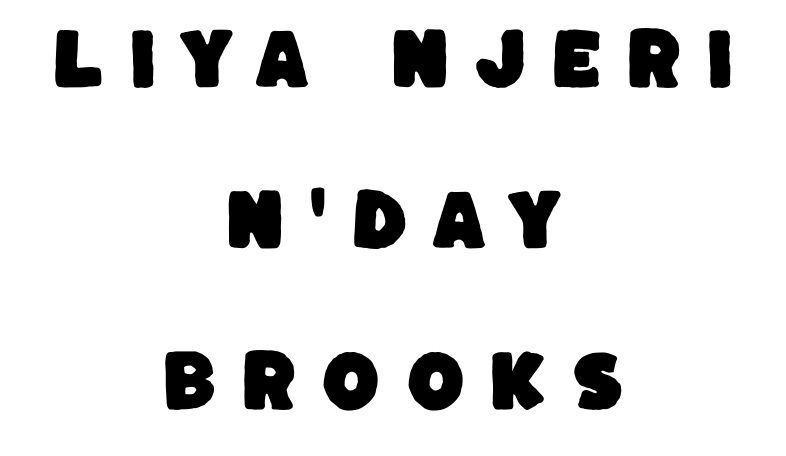
Note the varied advance widths — an 'i' is clearly narrower than an 'm'. Anything drawn beneath the words? Only blank space. Notice the wide empty band between every row — that's loose leading. Does extra space separate the letters? Yes, quite a lot of it.
